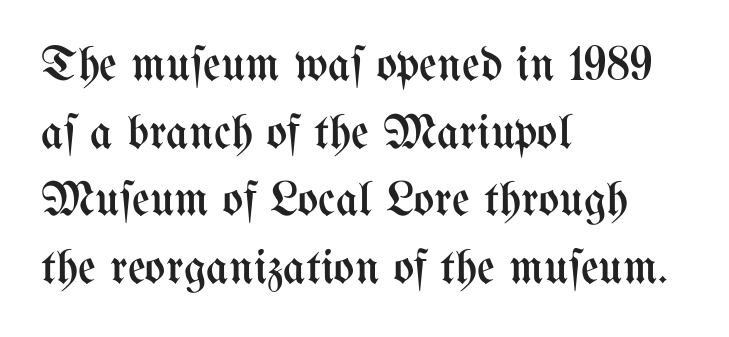
Q: Is the text bold? A: No.
Q: Is the text italic (slanted)? A: No, it is upright.
Q: Is the text underlined? A: No.
Q: How is the paragraph aligned? A: Left-aligned.
Q: Is the spacing between letters normal or unusually wide? A: Normal.
Q: Is the spacing between lines tight, normal or loose? A: Normal.
Q: Width (condensed, normal, or wide)? A: Condensed.
Q: Stroke contrast? A: Medium.
Q: x-height? A: Medium.
Q: Monospaced? A: No.
